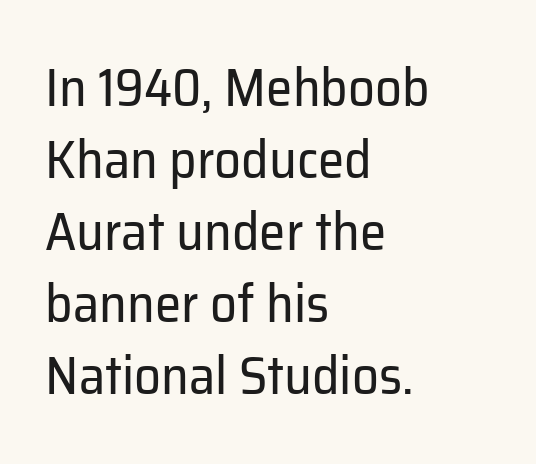
A roman cut, with each character standing at attention. Honestly, the letter spacing is just normal — you wouldn't notice it. Baseline-to-baseline distance is the conventional proportion of letter height. Unlike a traditional serif, this face leaves its strokes unadorned. Leftover space on each line is placed entirely after the last word. Here the designer chose a conventional face with non-uniform glyph widths.
